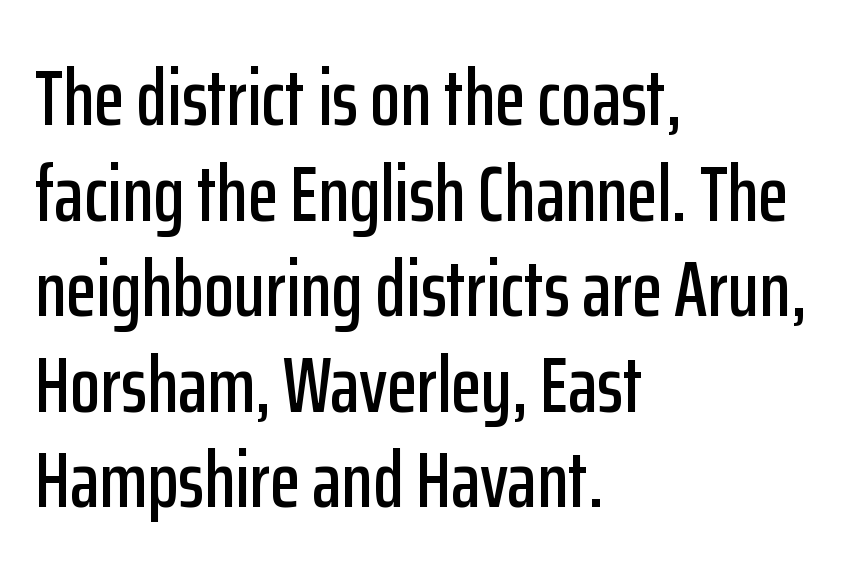
The image shows 79 px condensed sans-serif type, upright; set left-aligned, line spacing 1.21x, normal letter spacing, not underlined; low stroke contrast and a medium x-height.
